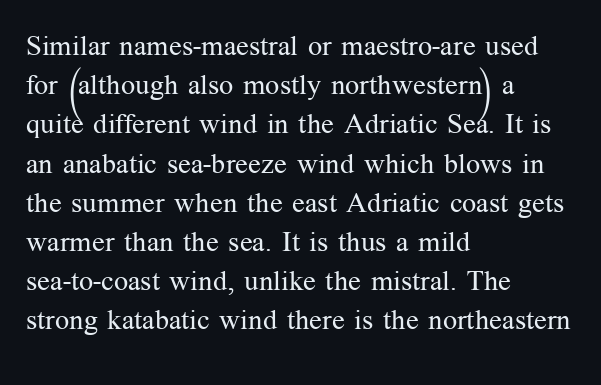
Q: Is the text bold? A: No.
Q: Is the text italic (slanted)? A: No, it is upright.
Q: Is the typeface a serif or a sans-serif typeface? A: Serif.
Q: Is the text underlined? A: No.
Q: How is the paragraph aligned? A: Left-aligned.
Q: Is the spacing between letters normal or unusually wide? A: Normal.
Q: Is the spacing between lines tight, normal or loose? A: Normal.
Q: Width (condensed, normal, or wide)? A: Normal.
Q: Stroke contrast? A: Medium.
Q: x-height? A: Medium.
Q: Monospaced? A: No.
